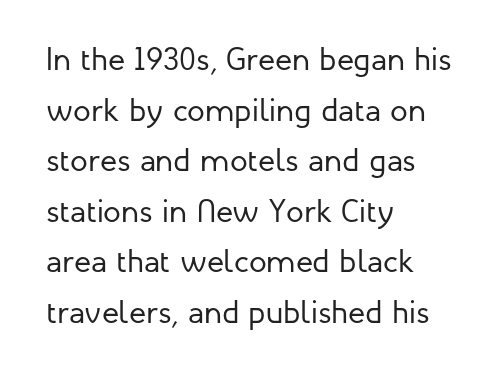
{"serif": "no", "italic": "no", "bold": "no", "weight": "regular", "width": "normal", "stroke_contrast": "low", "x_height": "medium", "monospaced": "no", "underline": "no", "align": "left", "line_spacing": "normal", "line_spacing_ratio": 1.58, "letter_spacing": "normal", "letter_spacing_em": 0.0, "glyph_px": 32}
